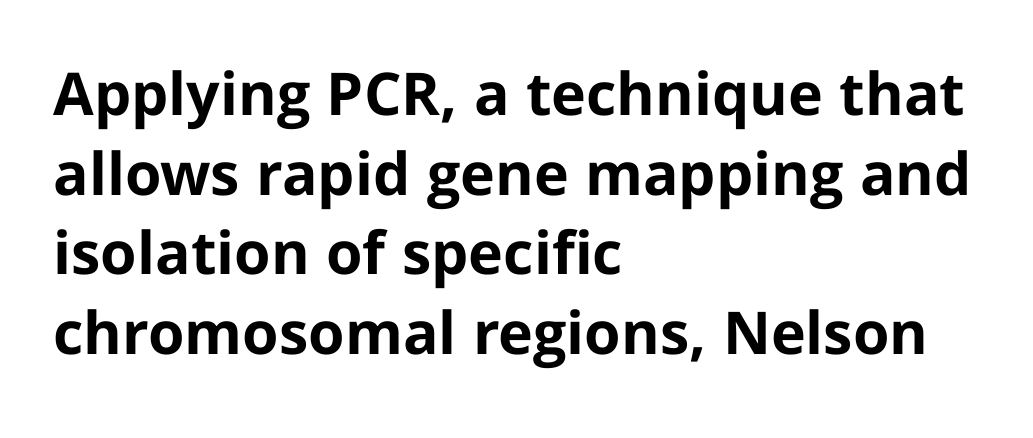
Q: Is the text bold? A: Yes.
Q: Is the text italic (slanted)? A: No, it is upright.
Q: Is the typeface a serif or a sans-serif typeface? A: Sans-serif.
Q: Is the text underlined? A: No.
Q: How is the paragraph aligned? A: Left-aligned.
Q: Is the spacing between letters normal or unusually wide? A: Normal.
Q: Is the spacing between lines tight, normal or loose? A: Normal.
Q: Width (condensed, normal, or wide)? A: Normal.
Q: Stroke contrast? A: Low.
Q: x-height? A: Medium.
Q: Monospaced? A: No.
